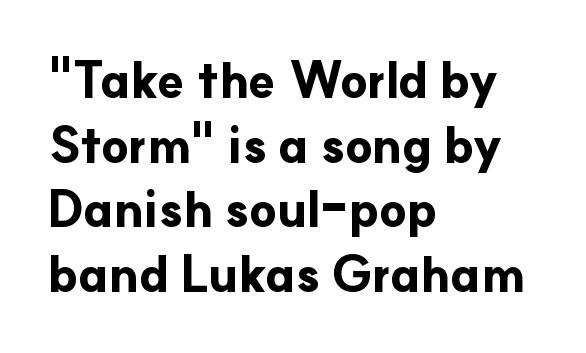
What kind of face is this? One without serifs — a sans. The type sits square on the baseline with zero lean. Baseline-to-baseline distance is the conventional proportion of letter height. Character widths vary here, with narrow letters taking less room than wide ones. The compositor pushed each line to the left boundary.
